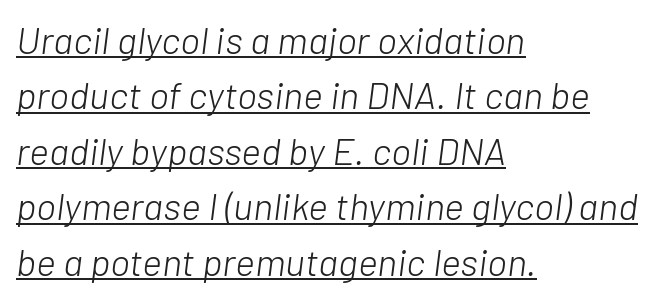
{"italic": "yes", "lean": "right", "slant_degrees": 7, "bold": "no", "weight": "light", "width": "normal", "stroke_contrast": "low", "x_height": "medium", "monospaced": "no", "underline": "yes", "align": "left", "line_spacing": "normal", "line_spacing_ratio": 1.46, "letter_spacing": "normal", "letter_spacing_em": 0.0, "glyph_px": 38}
